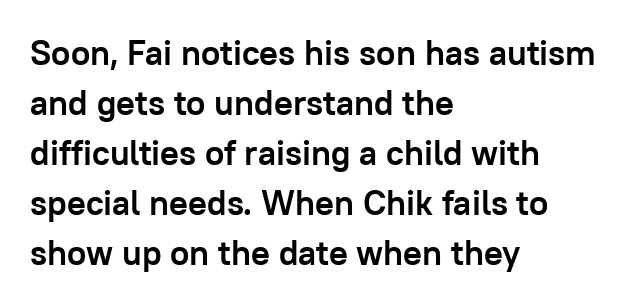
The image shows 35 px semibold sans-serif type, upright; set left-aligned, normal line spacing (1.43x), normal letter spacing, not underlined; low stroke contrast and a medium x-height.
